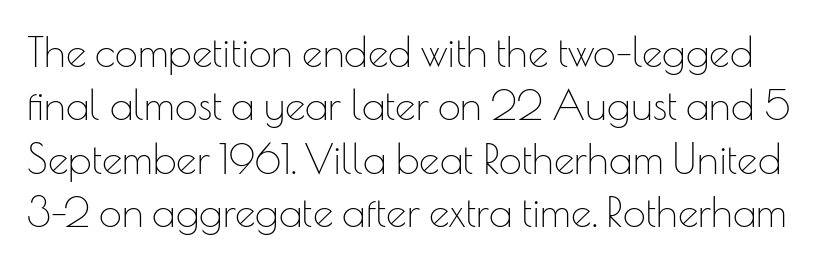
Check under the words: just untouched page. Varying glyph widths throughout — classic text-font behaviour. This sample uses an upright cut, with every glyph sitting square on the baseline. Summary of vertical rhythm: regular, with standard interline spacing. To sum up the face: it is a sans, with no serifs.
